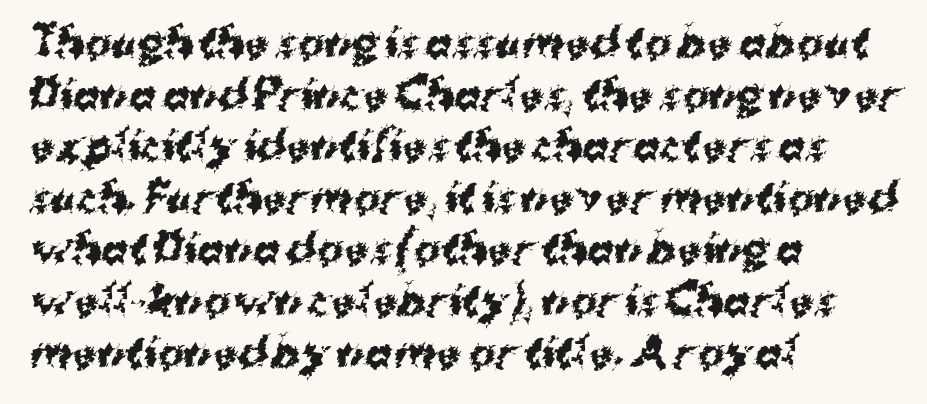
The line-height multiplier appears to be the usual default. Reading down the block, your eye returns to a fixed left position each line. The glyphs have the mass of a bold cut. In terms of letterform style, serifs are entirely absent. Between one letter and the next there's only the usual sliver of space.
